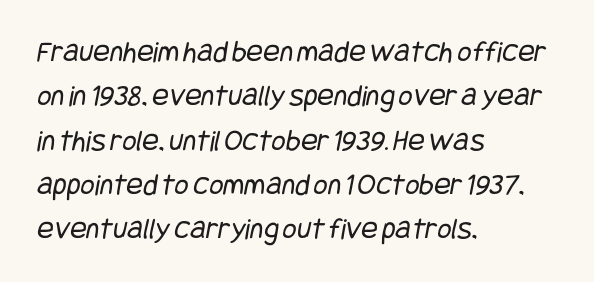
Nobody touched the tracking dial on this one. These lines stack with their left ends in a neat column. The specimen omits any rule beneath the text block's lines. A typesetter would label this face a sans. A quiet, ordinary-to-light weight characterises the typeface.
